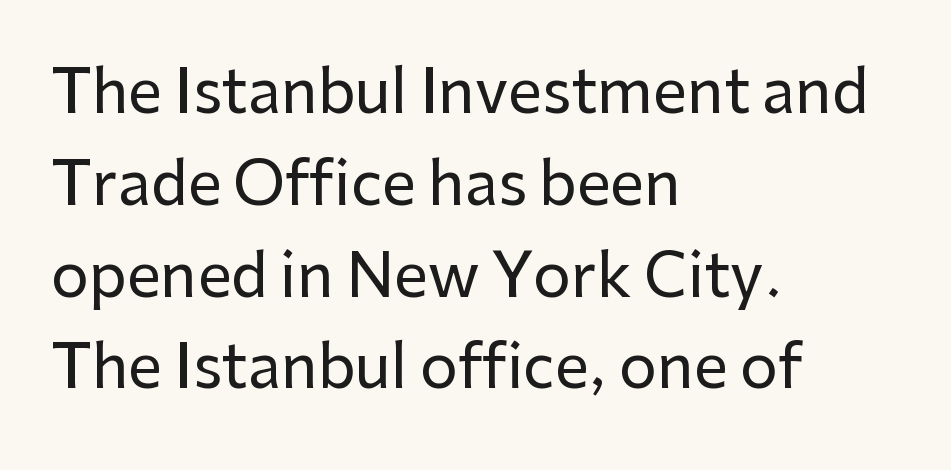
Each word holds together tightly as a unit, with standard inter-letter gaps. The block of text has a typical density, with ordinary space between rows. Characters remain perfectly vertical along every line. Font category for this specimen: sans-serif.
